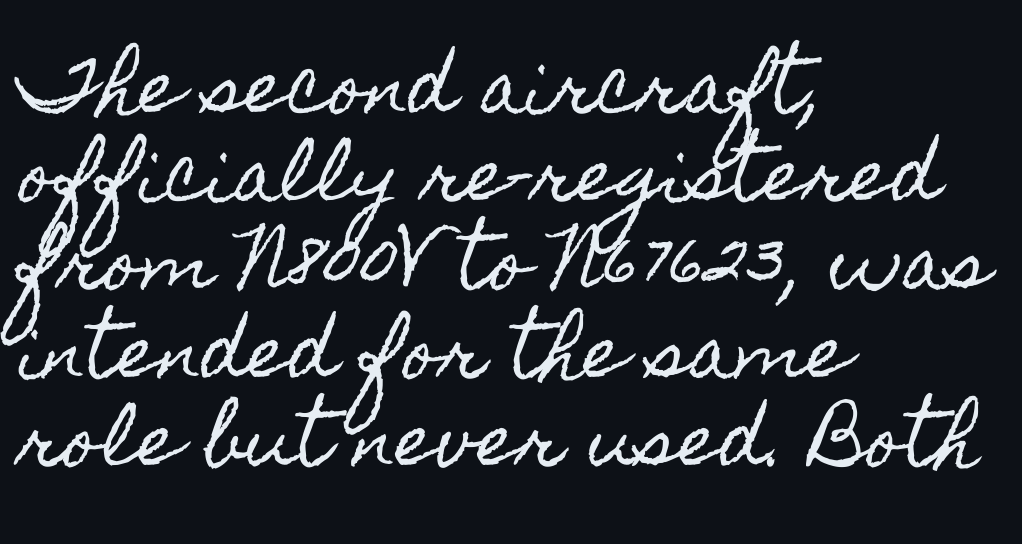
Q: Is the text italic (slanted)? A: Yes.
Q: Is the text underlined? A: No.
Q: How is the paragraph aligned? A: Left-aligned.
Q: Is the spacing between letters normal or unusually wide? A: Normal.
Q: Is the spacing between lines tight, normal or loose? A: Normal.
Q: Width (condensed, normal, or wide)? A: Condensed.
Q: x-height? A: Small.
Q: Monospaced? A: No.
